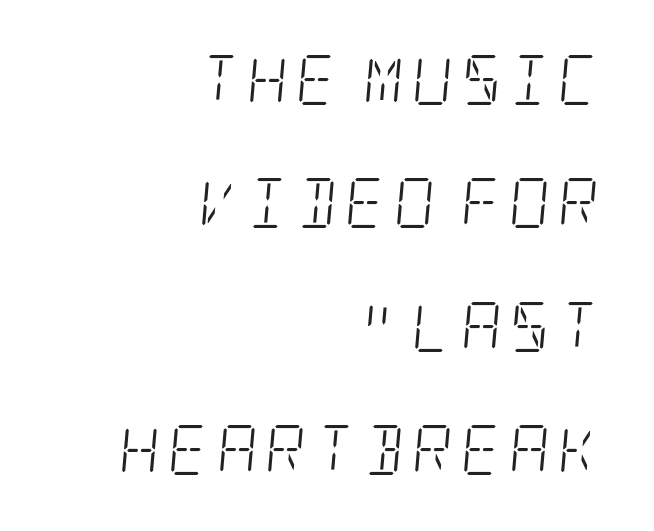
{"serif": "yes", "italic": "yes", "lean": "right", "slant_degrees": 5, "bold": "no", "weight": "light", "width": "condensed", "stroke_contrast": "low", "x_height": "large", "underline": "no", "align": "right", "line_spacing": "loose", "line_spacing_ratio": 2.47, "glyph_px": 50}
